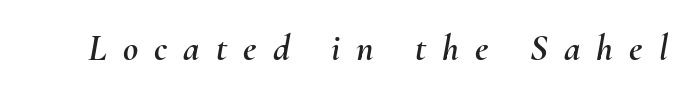
Q: Is the text italic (slanted)? A: Yes, it leans right by about 10 degrees.
Q: Is the text underlined? A: No.
Q: Is the spacing between letters normal or unusually wide? A: Unusually wide.
Q: Width (condensed, normal, or wide)? A: Normal.
Q: Stroke contrast? A: Medium.
Q: x-height? A: Small.
Q: Monospaced? A: No.
